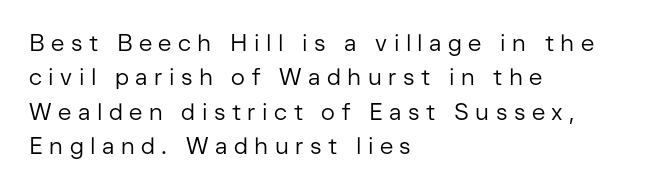
Q: Is the text bold? A: No.
Q: Is the text italic (slanted)? A: No, it is upright.
Q: Is the text underlined? A: No.
Q: How is the paragraph aligned? A: Left-aligned.
Q: Is the spacing between letters normal or unusually wide? A: Unusually wide.
Q: Is the spacing between lines tight, normal or loose? A: Normal.
